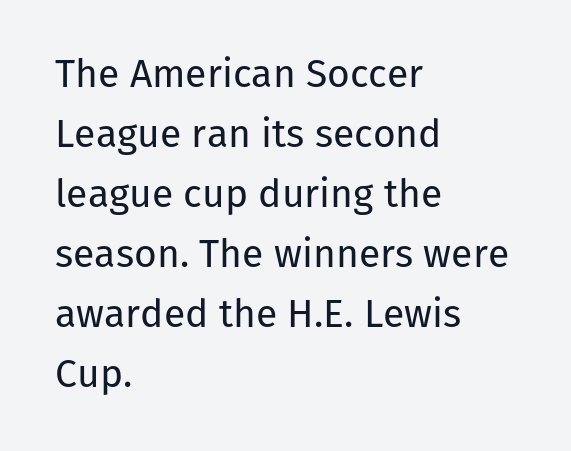
Compared with a typical body face, this is equally light or lighter still. Bare-footed words on every line. Note the varied advance widths — an 'i' is clearly narrower than an 'm'. In terms of leading, this rendering sits right in the middle.
